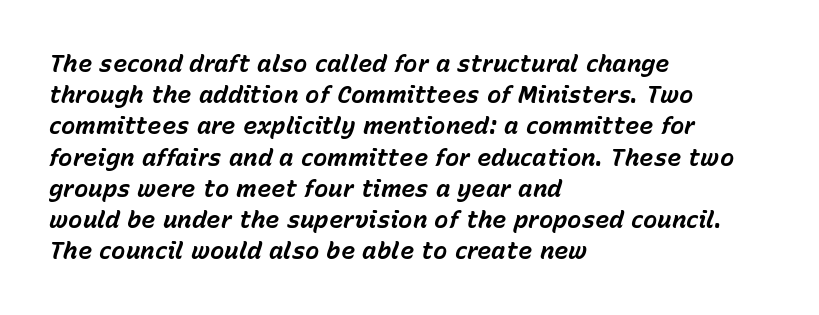
Q: Is the text bold? A: Yes.
Q: Is the text italic (slanted)? A: Yes, it leans right by about 15 degrees.
Q: Is the text underlined? A: No.
Q: How is the paragraph aligned? A: Left-aligned.
Q: Is the spacing between letters normal or unusually wide? A: Normal.
Q: Is the spacing between lines tight, normal or loose? A: Normal.
